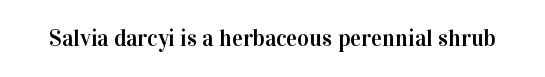
Q: Is the text italic (slanted)? A: No, it is upright.
Q: Is the text underlined? A: No.
Q: Is the spacing between letters normal or unusually wide? A: Normal.
